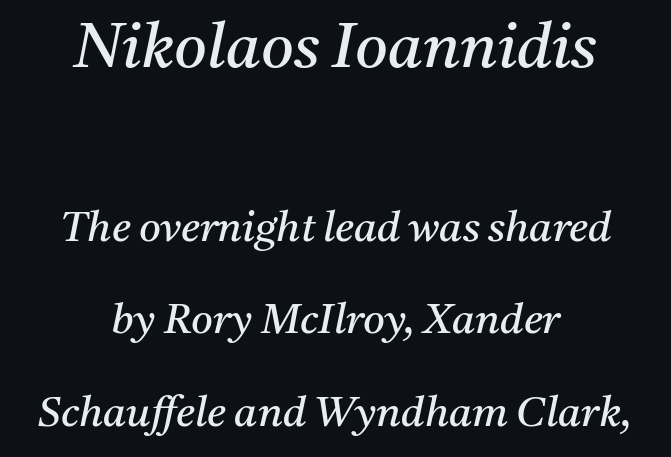
The image shows 63 px regular-weight serif type, italic (leaning right); set centered, loose line spacing (2.21x), normal letter spacing, not underlined; the first (top) block is 1.5x larger; medium stroke contrast and a medium x-height.
